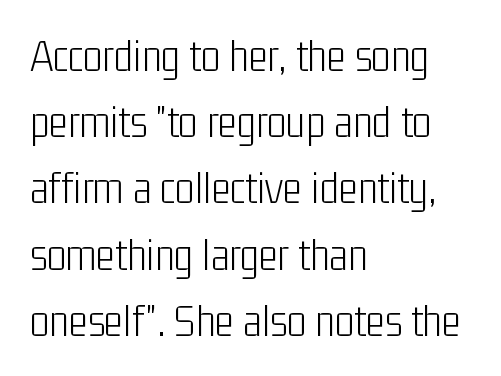
The image shows 46 px light, condensed sans-serif type, upright; set left-aligned, normal line spacing (1.44x), normal letter spacing, not underlined; low stroke contrast and a medium x-height.
